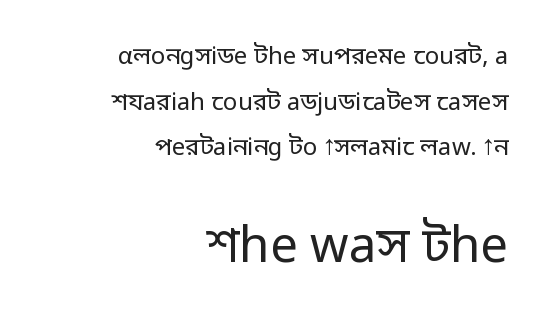
The image shows 49 px regular-weight sans-serif type, upright; set right-aligned, loose line spacing (1.9x), normal letter spacing, not underlined; the second (bottom) block is 2.04x larger; low stroke contrast and a medium x-height.
